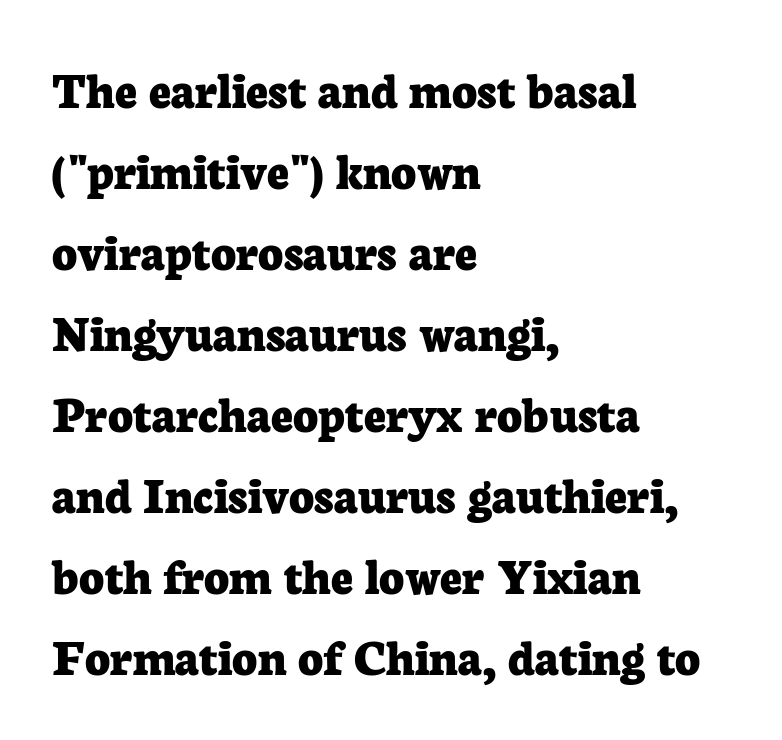
The image shows 54 px bold serif type, upright; set left-aligned, normal line spacing (1.5x), normal letter spacing, not underlined; low stroke contrast and a medium x-height.
